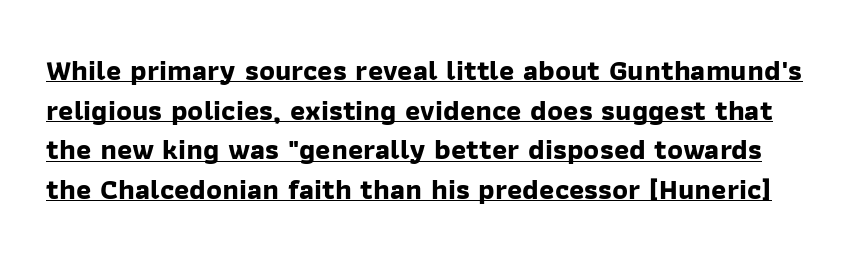
The image shows 29 px bold sans-serif type; set normal line spacing (1.37x), normal letter spacing, underlined; low stroke contrast and a medium x-height.
